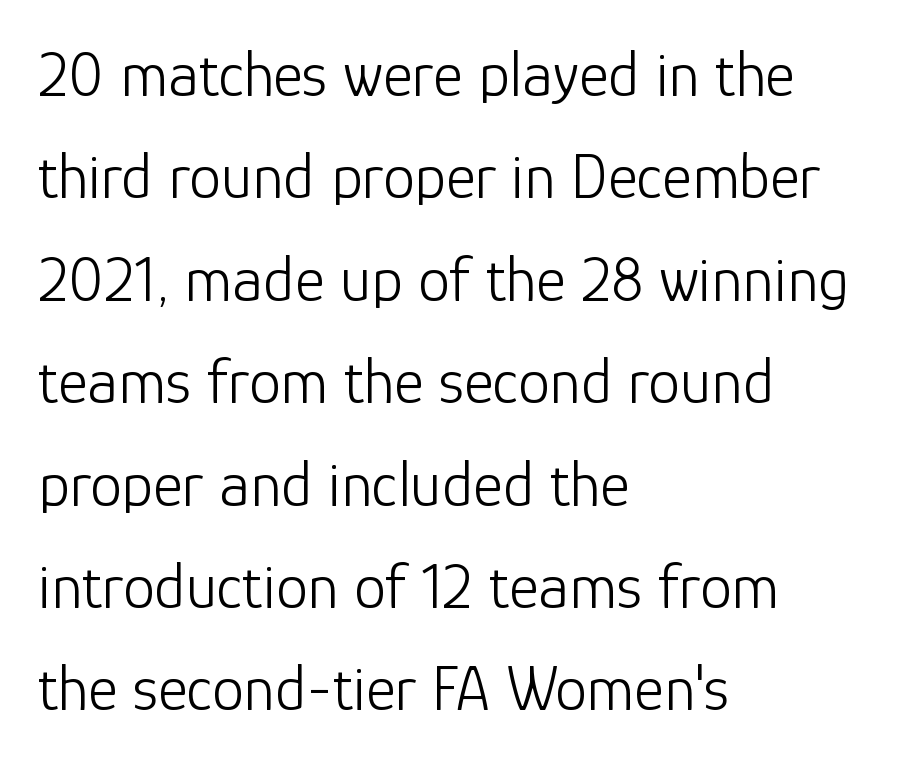
Do the characters align in a grid? No, the font is proportional. Rows of type keep a routine distance in the vertical direction. The zone under the glyphs is completely vacant. This is the regular roman posture of the typeface. A typesetter would call this zero additional tracking. The compositor pushed each line to the left boundary.
